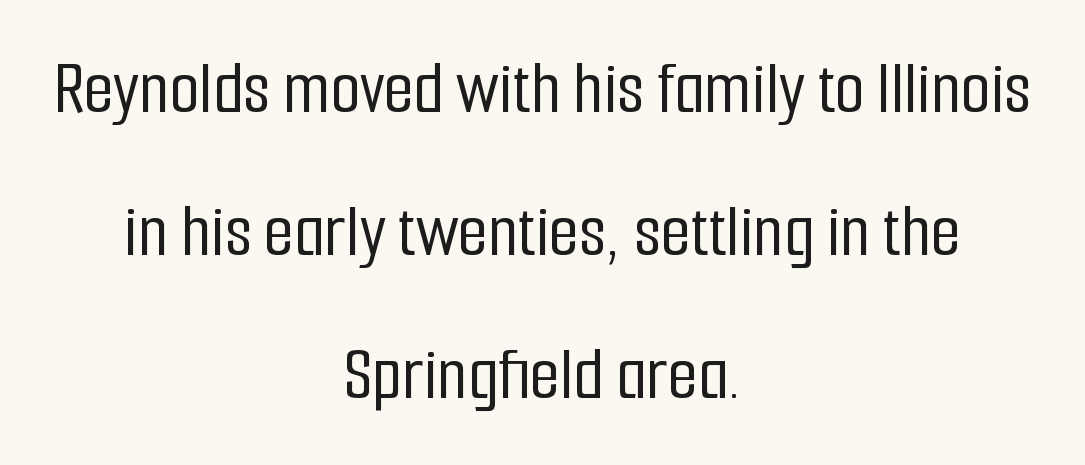
The image shows 77 px condensed sans-serif type, upright; set centered, line spacing 1.86x, normal letter spacing, not underlined; low stroke contrast and a medium x-height.
